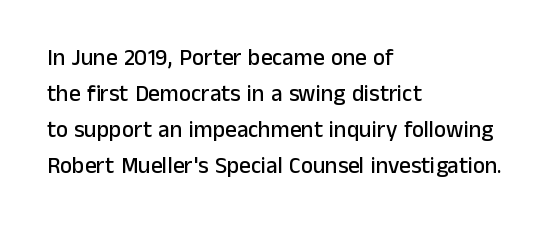
The image shows 23 px text type, upright; set left-aligned, normal line spacing (1.57x), normal letter spacing, not underlined.
